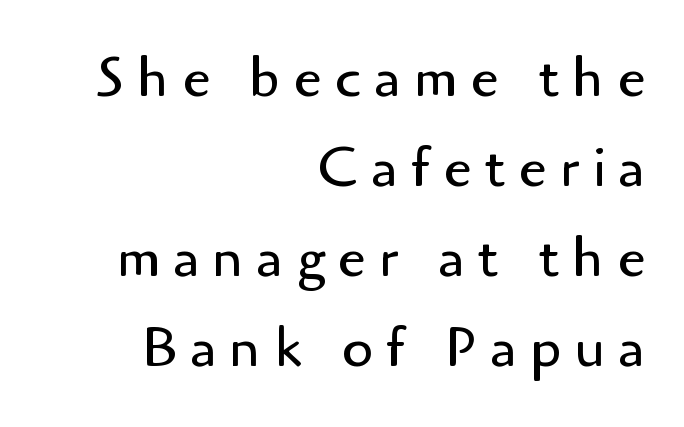
{"serif": "no", "italic": "no", "bold": "no", "weight": "regular", "width": "normal", "stroke_contrast": "low", "x_height": "small", "monospaced": "no", "underline": "no", "align": "right", "line_spacing": "normal", "line_spacing_ratio": 1.58, "letter_spacing": "wide", "letter_spacing_em": 0.22, "glyph_px": 57}
